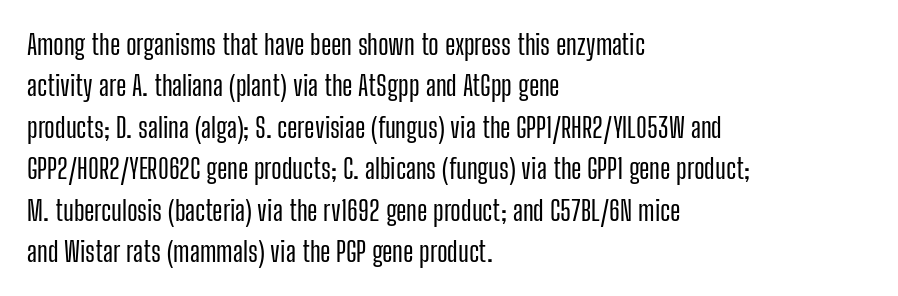
The image shows 28 px condensed sans-serif type, upright; set left-aligned, normal line spacing (1.48x), normal letter spacing, not underlined; low stroke contrast and a medium x-height.
